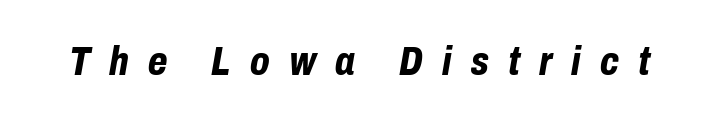
Tracking value appears strongly positive — letters spread wide. Each row of text sits above clean, open space. Looks like regular typesetting: each glyph gets only the width it needs. The lettering tilts uniformly, giving the passage an italic look.
